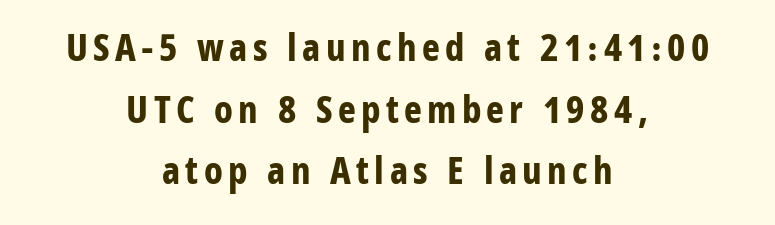
{"serif": "no", "italic": "no", "bold": "yes", "weight": "bold", "width": "condensed", "stroke_contrast": "low", "x_height": "large", "monospaced": "no", "underline": "no", "align": "center", "line_spacing": "normal", "line_spacing_ratio": 1.62, "glyph_px": 38}
